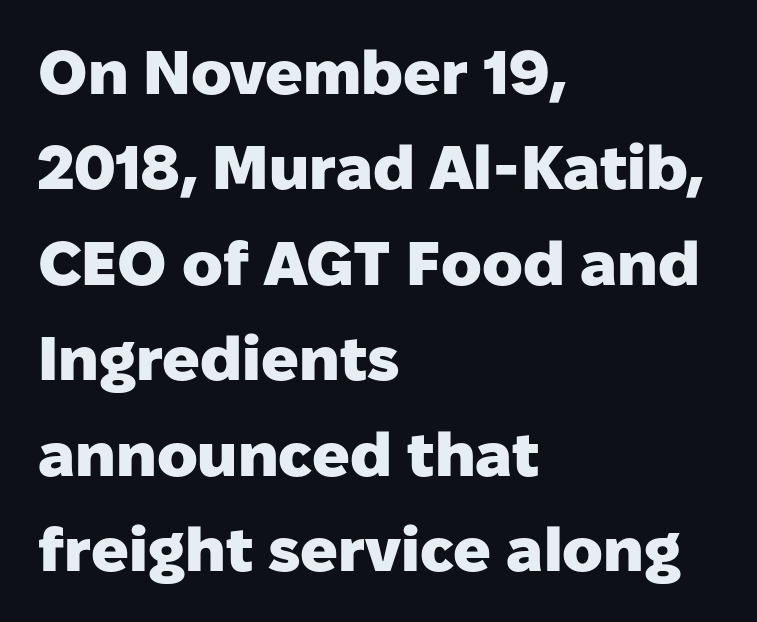
{"serif": "no", "italic": "no", "bold": "yes", "weight": "heavy", "width": "normal", "stroke_contrast": "low", "x_height": "medium", "monospaced": "no", "underline": "no", "align": "left", "line_spacing": "normal", "line_spacing_ratio": 1.54, "letter_spacing": "normal", "letter_spacing_em": 0.0, "glyph_px": 62}
